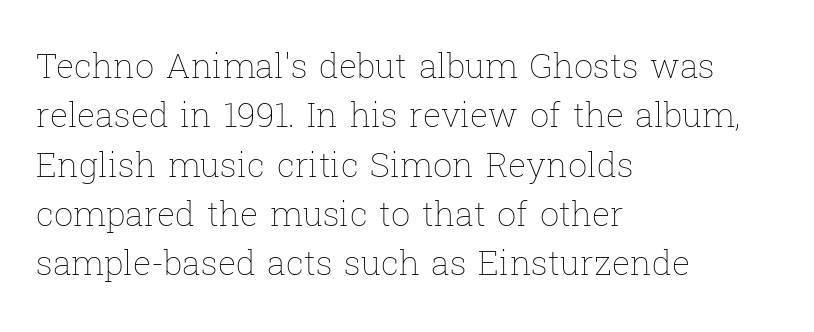
{"italic": "no", "bold": "no", "weight": "thin", "width": "normal", "stroke_contrast": "low", "x_height": "medium", "monospaced": "no", "underline": "no", "align": "left", "line_spacing": "normal", "line_spacing_ratio": 1.45, "letter_spacing": "normal", "letter_spacing_em": 0.0, "glyph_px": 34}
